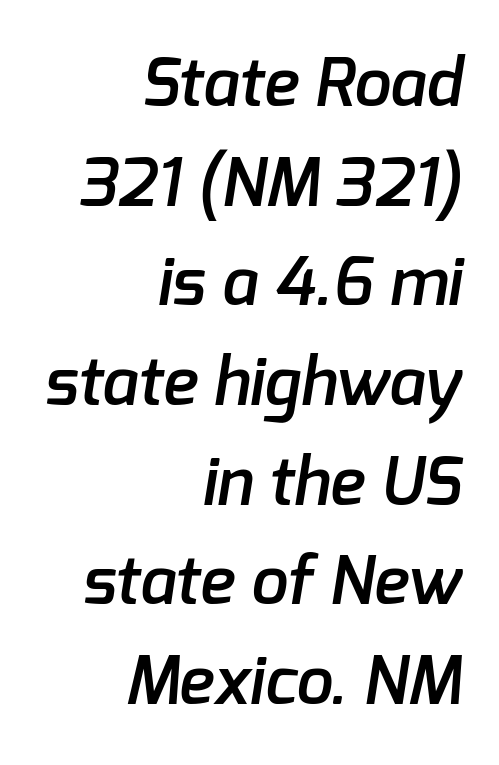
Q: Is the text bold? A: Semi-bold.
Q: Is the typeface a serif or a sans-serif typeface? A: Sans-serif.
Q: Is the text underlined? A: No.
Q: How is the paragraph aligned? A: Right-aligned.
Q: Is the spacing between letters normal or unusually wide? A: Normal.
Q: Is the spacing between lines tight, normal or loose? A: Normal.
Q: Width (condensed, normal, or wide)? A: Normal.
Q: Stroke contrast? A: Low.
Q: x-height? A: Medium.
Q: Monospaced? A: No.
